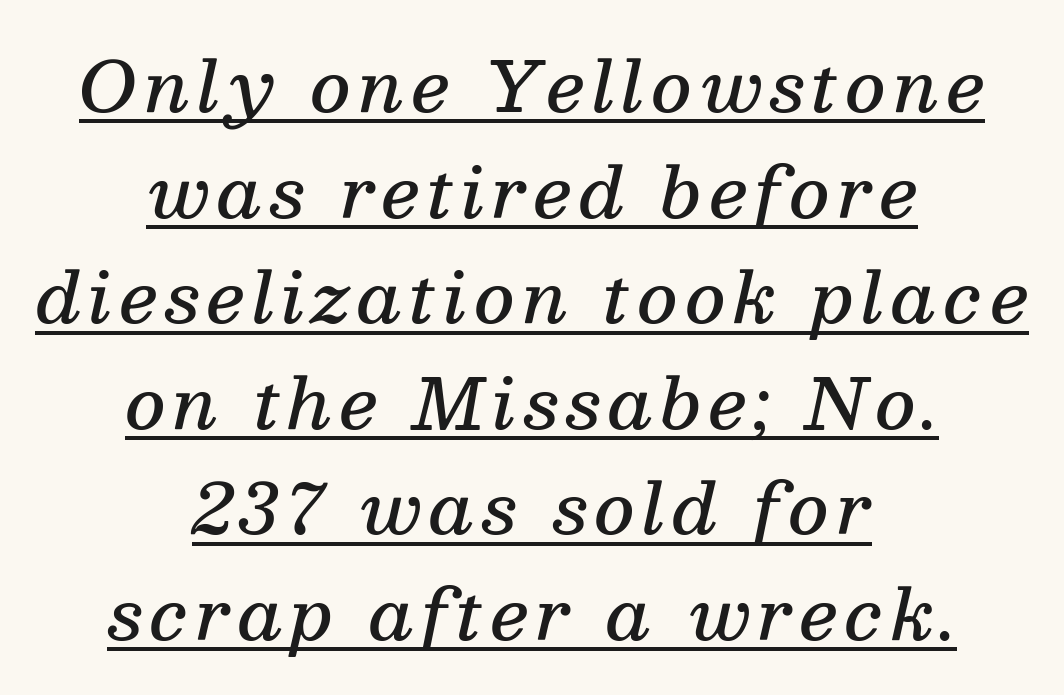
The image shows 69 px semibold serif type, italic (leaning right); set centered, normal line spacing (1.53x), underlined; medium stroke contrast and a medium x-height.
